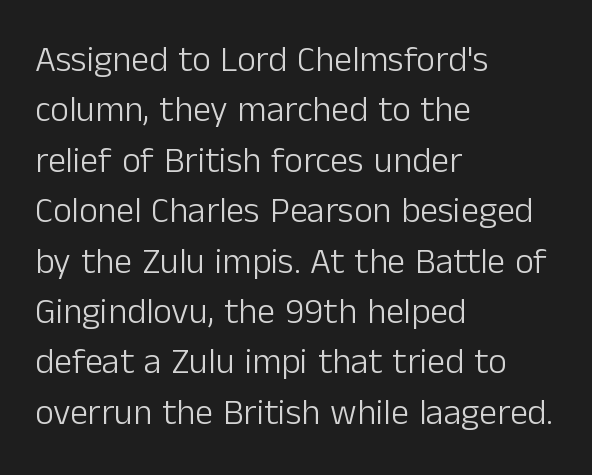
How would I describe the line gaps? Plain and ordinary. Every character sits straight up, as roman type does. The letters look calm and open, with moderate or lighter stems. Nobody touched the tracking dial on this one. Note the varied advance widths — an 'i' is clearly narrower than an 'm'. If you drew a ruler down the left edge, every line would touch it.
